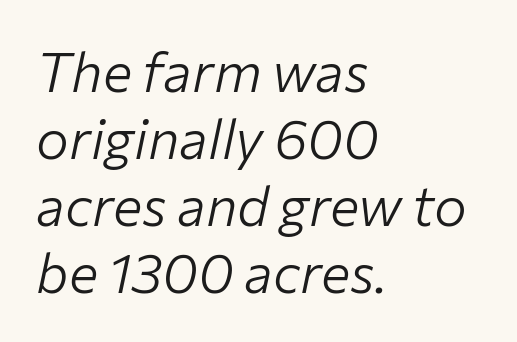
Q: Is the text bold? A: No.
Q: Is the text italic (slanted)? A: Yes, it leans right by about 12 degrees.
Q: Is the text underlined? A: No.
Q: How is the paragraph aligned? A: Left-aligned.
Q: Is the spacing between letters normal or unusually wide? A: Normal.
Q: Width (condensed, normal, or wide)? A: Normal.
Q: Stroke contrast? A: Low.
Q: x-height? A: Medium.
Q: Monospaced? A: No.
